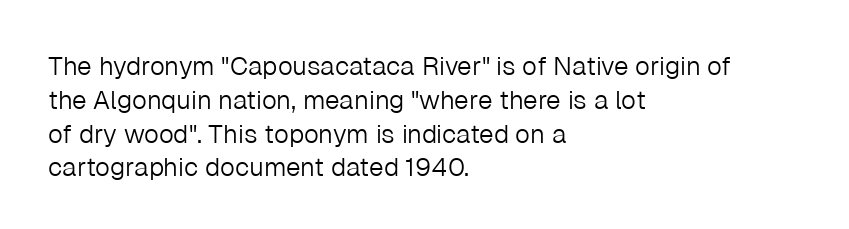
Descenders are the only things crossing below the line. Vertical strokes here are truly vertical. Compared with typical paragraphs, the rows here are spaced about the same. The setting favours the left margin, as ordinary paragraphs usually do.
